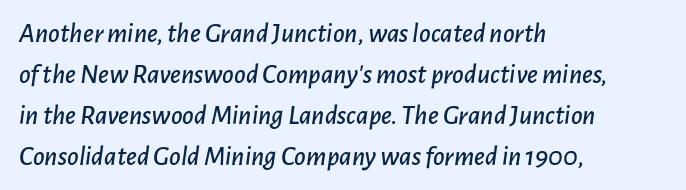
The image shows 28 px text type, italic (leaning right); set left-aligned, normal line spacing (1.46x), normal letter spacing, not underlined; low stroke contrast and a medium x-height.
